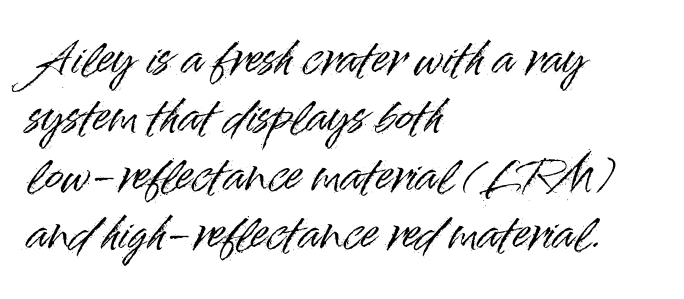
The image shows 43 px sans-serif type; set left-aligned, normal line spacing (1.36x), normal letter spacing, not underlined; high stroke contrast and a small x-height.
